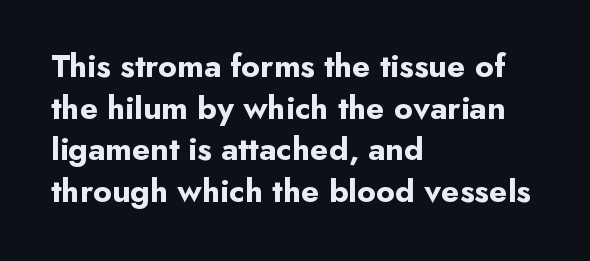
The image shows 33 px bold sans-serif type, upright; set left-aligned, normal line spacing (1.26x), normal letter spacing, not underlined; low stroke contrast and a small x-height.
